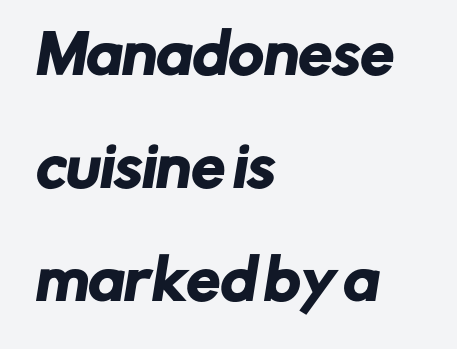
The image shows 54 px sans-serif type; set left-aligned, loose line spacing (2.09x), normal letter spacing, not underlined; low stroke contrast and a medium x-height.
